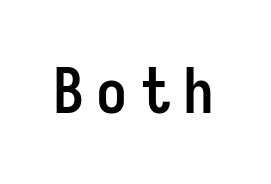
Q: Is the text bold? A: Yes.
Q: Is the text italic (slanted)? A: No, it is upright.
Q: Is the typeface a serif or a sans-serif typeface? A: Sans-serif.
Q: Is the text underlined? A: No.
Q: Is the spacing between letters normal or unusually wide? A: Unusually wide.
Q: Width (condensed, normal, or wide)? A: Condensed.
Q: Stroke contrast? A: Low.
Q: x-height? A: Medium.
Q: Monospaced? A: No.
